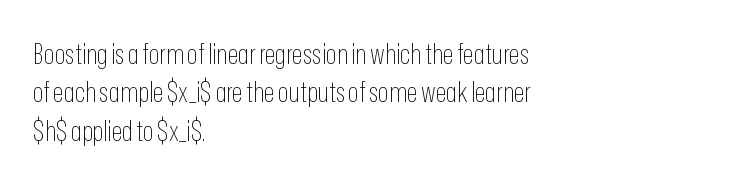
Observe the ordinary spacing: letters are neighbours, not strangers. Ascenders rise straight up at ninety degrees. Visually the block forms a straight wall on the left and a jagged coastline on the right. The words here are not underlined. A quiet, ordinary-to-light weight characterises the typeface. A typesetter would call this leading conventional body-copy spacing.
